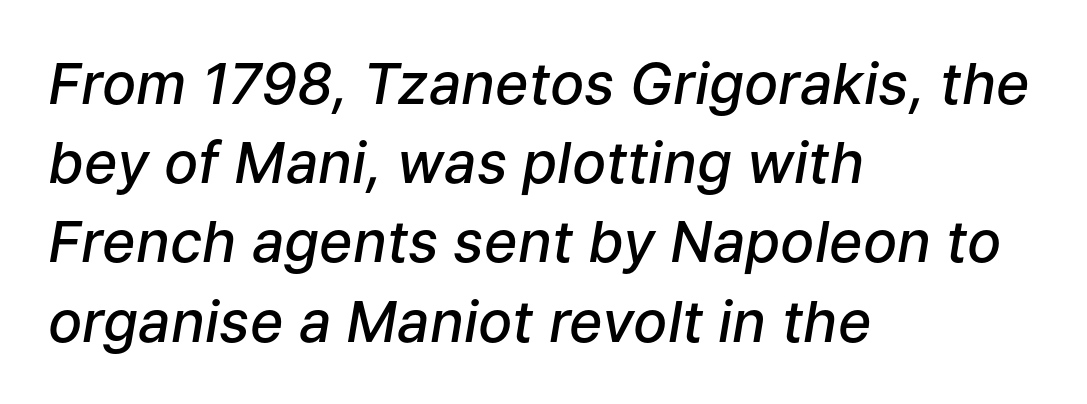
{"italic": "yes", "lean": "right", "slant_degrees": 9, "bold": "semi", "weight": "semibold", "width": "normal", "stroke_contrast": "low", "x_height": "medium", "monospaced": "no", "underline": "no", "align": "left", "line_spacing": "normal", "line_spacing_ratio": 1.39, "letter_spacing": "normal", "letter_spacing_em": 0.0, "glyph_px": 57}
